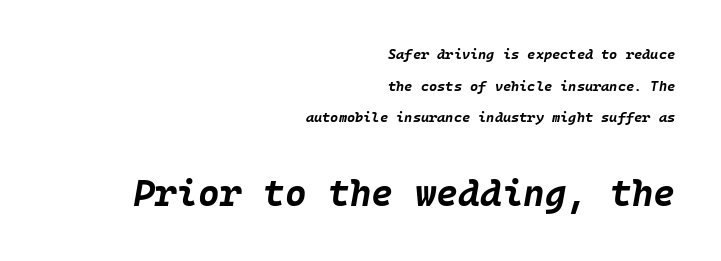
{"italic": "yes", "lean": "right", "slant_degrees": 10, "bold": "yes", "weight": "bold", "width": "normal", "stroke_contrast": "low", "x_height": "large", "underline": "no", "align": "right", "line_spacing": "loose", "line_spacing_ratio": 2.26, "letter_spacing": "normal", "letter_spacing_em": 0.0, "larger_block": "second", "size_ratio": 2.64, "glyph_px": 37}
